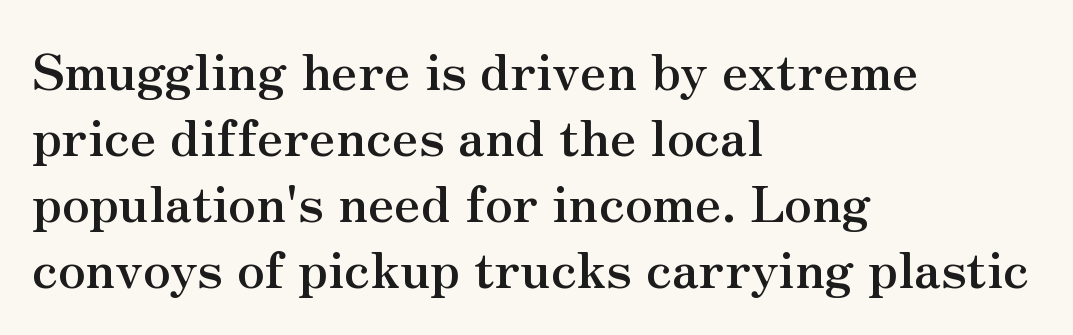
{"serif": "yes", "italic": "no", "bold": "yes", "weight": "semibold", "width": "normal", "stroke_contrast": "medium", "x_height": "small", "monospaced": "no", "underline": "no", "align": "left", "line_spacing": "normal", "line_spacing_ratio": 1.32, "letter_spacing": "normal", "letter_spacing_em": 0.0, "glyph_px": 50}
